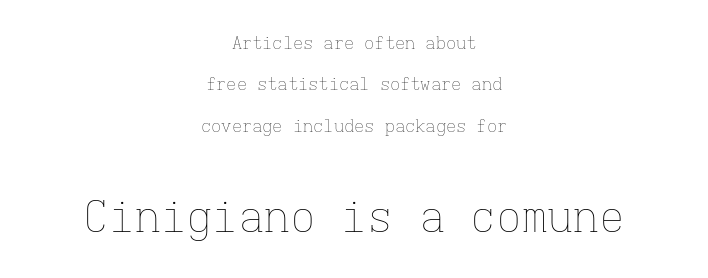
The image shows 43 px thin type, upright, monospaced; set centered, loose line spacing (2.43x), normal letter spacing, not underlined; the second (bottom) block is 2.53x larger; low stroke contrast and a medium x-height.
